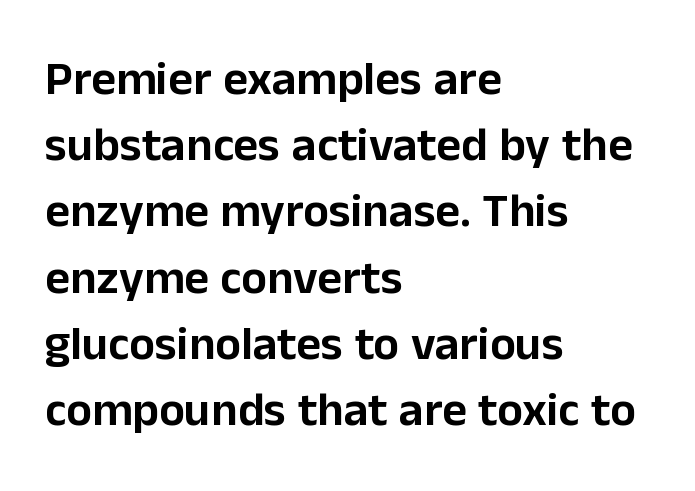
{"serif": "no", "italic": "no", "width": "normal", "stroke_contrast": "low", "x_height": "medium", "monospaced": "no", "underline": "no", "align": "left", "line_spacing": "normal", "line_spacing_ratio": 1.38, "letter_spacing": "normal", "letter_spacing_em": 0.0, "glyph_px": 48}
